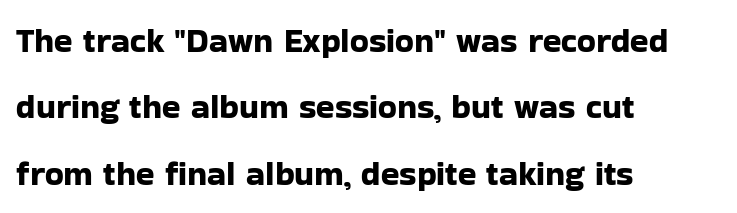
{"serif": "no", "italic": "no", "width": "normal", "stroke_contrast": "low", "x_height": "medium", "monospaced": "no", "underline": "no", "align": "left", "line_spacing": "loose", "line_spacing_ratio": 1.95, "letter_spacing": "normal", "letter_spacing_em": 0.0, "glyph_px": 34}
